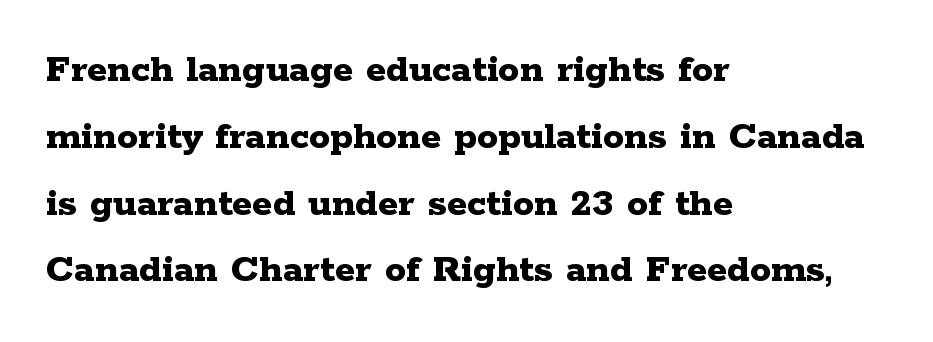
The image shows 42 px bold, wide serif type, upright; set left-aligned, normal line spacing (1.59x), normal letter spacing, not underlined; low stroke contrast and a medium x-height.
